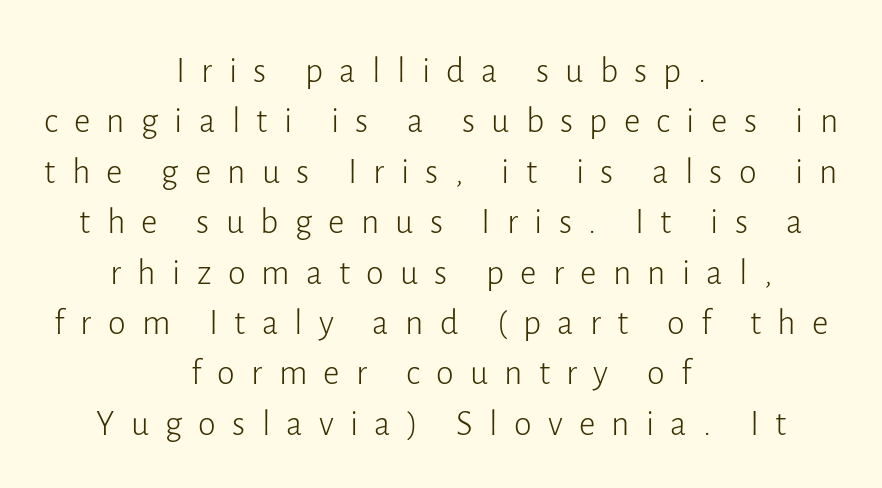
This is not heavy type; no bold has been used. This block has exactly the height ordinary leading produces. Does the copy run flush right? No — it is centered line by line. Characters remain perfectly vertical along every line.
